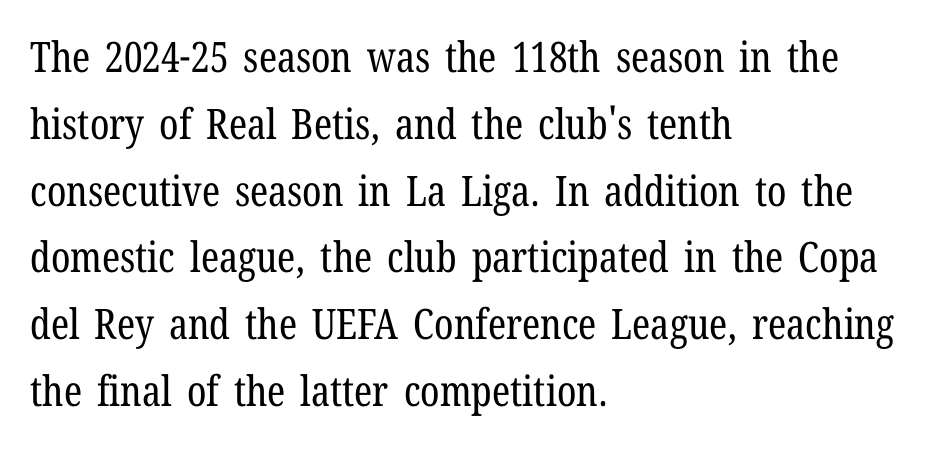
{"serif": "yes", "italic": "no", "bold": "no", "weight": "regular", "width": "condensed", "stroke_contrast": "low", "x_height": "medium", "monospaced": "no", "underline": "no", "align": "left", "line_spacing": "normal", "line_spacing_ratio": 1.59, "letter_spacing": "normal", "letter_spacing_em": 0.0, "glyph_px": 42}
